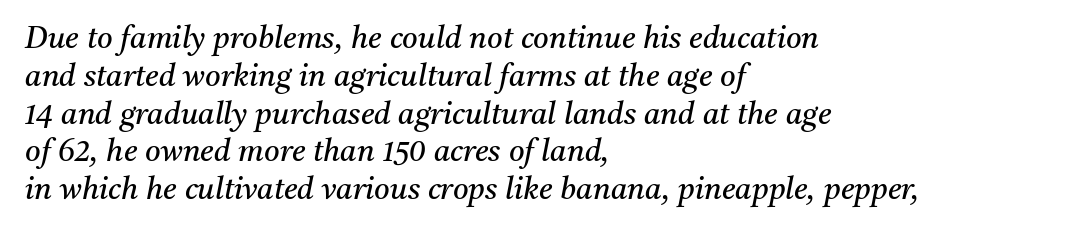
Q: Is the text bold? A: No.
Q: Is the text italic (slanted)? A: Yes, it leans right by about 11 degrees.
Q: Is the typeface a serif or a sans-serif typeface? A: Serif.
Q: Is the text underlined? A: No.
Q: How is the paragraph aligned? A: Left-aligned.
Q: Is the spacing between letters normal or unusually wide? A: Normal.
Q: Is the spacing between lines tight, normal or loose? A: Normal.
Q: Width (condensed, normal, or wide)? A: Normal.
Q: Stroke contrast? A: Medium.
Q: x-height? A: Medium.
Q: Monospaced? A: No.
